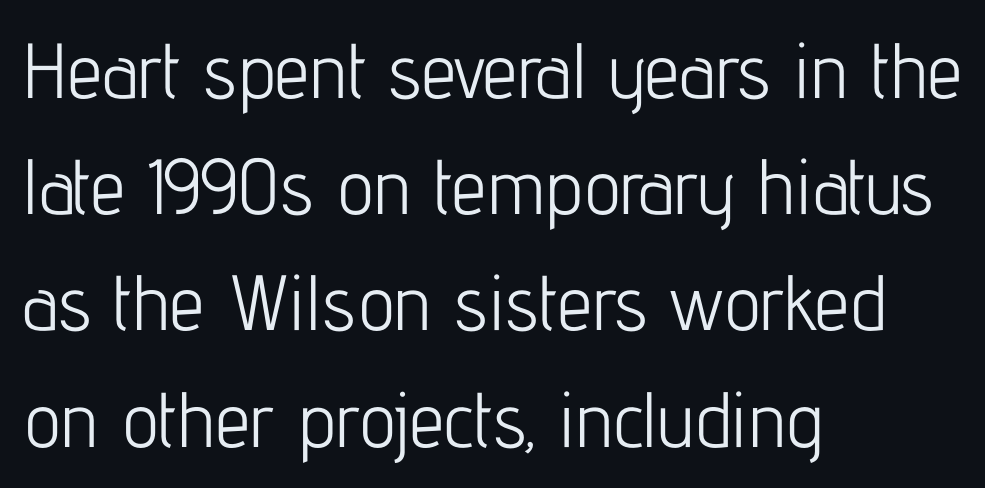
The image shows 78 px light, condensed sans-serif type, upright; set left-aligned, normal line spacing (1.49x), normal letter spacing, not underlined; low stroke contrast and a medium x-height.
